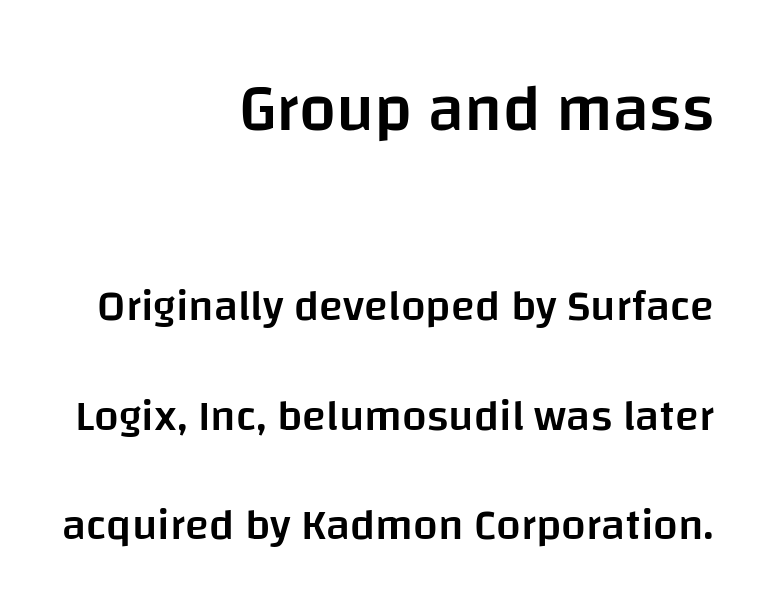
Visually, the top section dominates because its glyphs are scaled up. Each letter's strokes conclude bluntly, with no projecting serifs. The type is set solid horizontally, with unmodified tracking. Notice how the passage keeps a crisp vertical edge on the right only. The rendering uses a semibold face; strokes are thickened but not to full bold. Descenders hang freely into open space.
